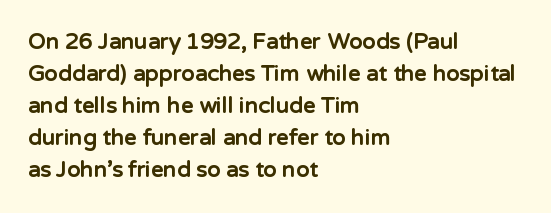
Q: Is the text bold? A: Yes.
Q: Is the text italic (slanted)? A: No, it is upright.
Q: Is the text underlined? A: No.
Q: How is the paragraph aligned? A: Left-aligned.
Q: Is the spacing between letters normal or unusually wide? A: Normal.
Q: Is the spacing between lines tight, normal or loose? A: Normal.
